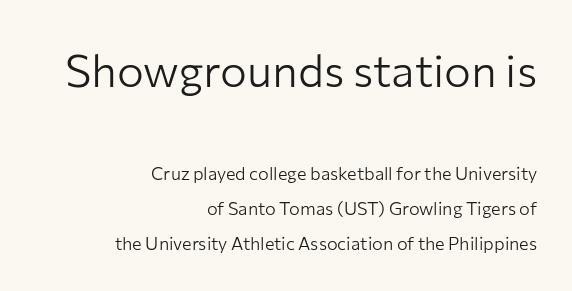
The image shows 45 px light sans-serif type, upright; set right-aligned, loose line spacing (1.95x), normal letter spacing, not underlined; the first (top) block is 2.5x larger; low stroke contrast and a medium x-height.
